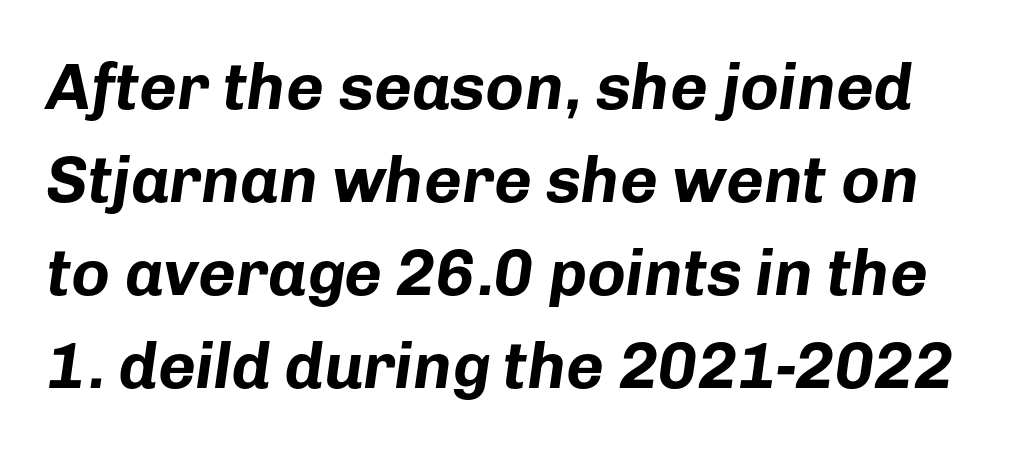
Q: Is the text bold? A: Yes.
Q: Is the text italic (slanted)? A: Yes, it leans right by about 8 degrees.
Q: Is the text underlined? A: No.
Q: Is the spacing between letters normal or unusually wide? A: Normal.
Q: Is the spacing between lines tight, normal or loose? A: Normal.
Q: Width (condensed, normal, or wide)? A: Normal.
Q: Stroke contrast? A: Low.
Q: x-height? A: Medium.
Q: Monospaced? A: No.
